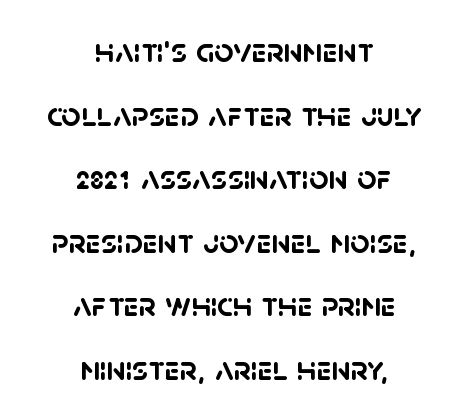
{"serif": "no", "bold": "yes", "weight": "semibold", "width": "normal", "stroke_contrast": "low", "x_height": "large", "monospaced": "no", "underline": "no", "align": "center", "line_spacing_ratio": 1.87, "letter_spacing": "normal", "letter_spacing_em": 0.0, "glyph_px": 34}
